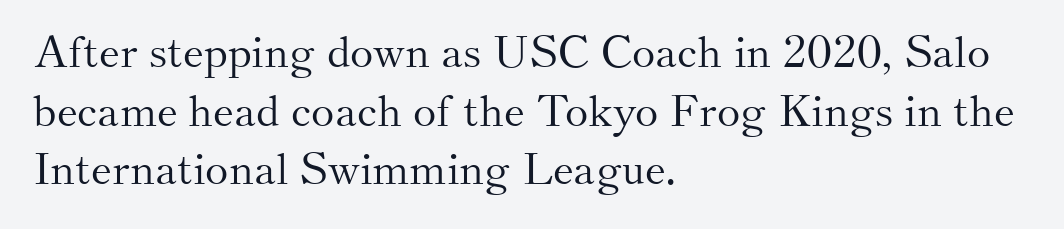
{"serif": "yes", "italic": "no", "bold": "no", "weight": "light", "width": "normal", "stroke_contrast": "medium", "x_height": "small", "monospaced": "no", "underline": "no", "align": "left", "line_spacing": "normal", "line_spacing_ratio": 1.33, "letter_spacing": "normal", "letter_spacing_em": 0.0, "glyph_px": 44}
